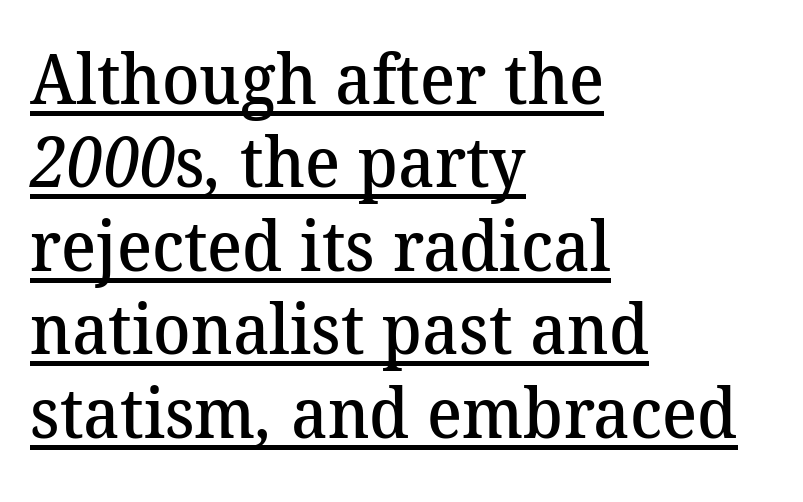
Q: Is the text bold? A: Semi-bold.
Q: Is the typeface a serif or a sans-serif typeface? A: Serif.
Q: Is the text underlined? A: Yes.
Q: How is the paragraph aligned? A: Left-aligned.
Q: Is the spacing between letters normal or unusually wide? A: Normal.
Q: Width (condensed, normal, or wide)? A: Normal.
Q: Stroke contrast? A: Medium.
Q: x-height? A: Medium.
Q: Monospaced? A: No.
